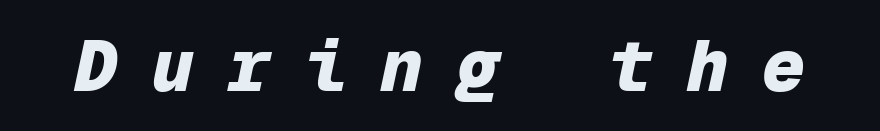
{"italic": "yes", "lean": "right", "slant_degrees": 12, "bold": "yes", "weight": "heavy", "width": "normal", "stroke_contrast": "low", "x_height": "medium", "monospaced": "yes", "underline": "no", "letter_spacing": "wide", "letter_spacing_em": 0.46, "glyph_px": 72}
